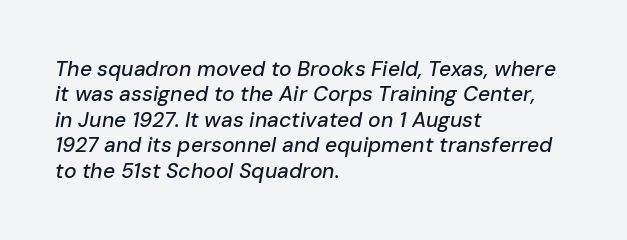
{"italic": "yes", "lean": "right", "slant_degrees": 10, "underline": "no", "align": "left", "line_spacing_ratio": 1.21, "letter_spacing": "normal", "letter_spacing_em": 0.0, "glyph_px": 21}
